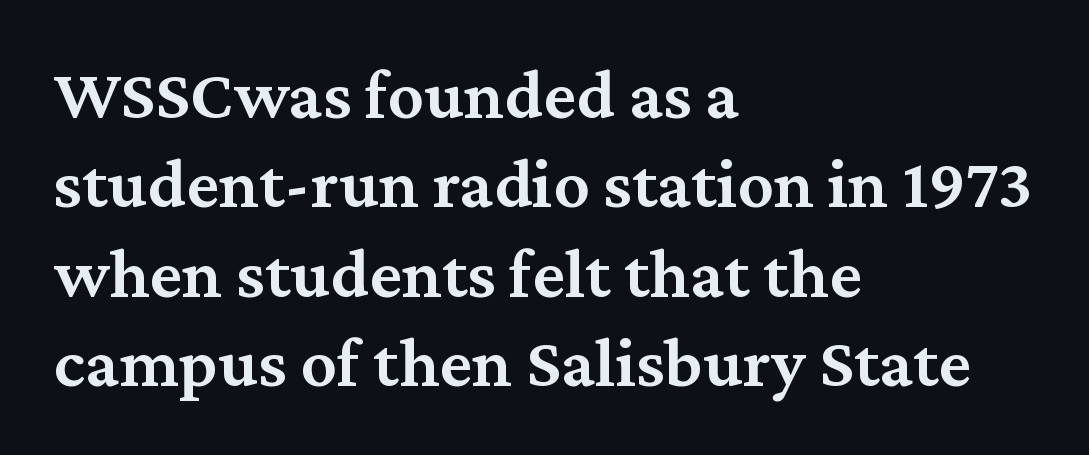
The lines are quadded left. Check where the strokes stop: tiny serifs finish them off. This sample has the flowing, uneven cadence of proportional lettering. The lettering stays uniformly vertical, giving the passage a roman look. Caption: standard tracking, unaltered.
